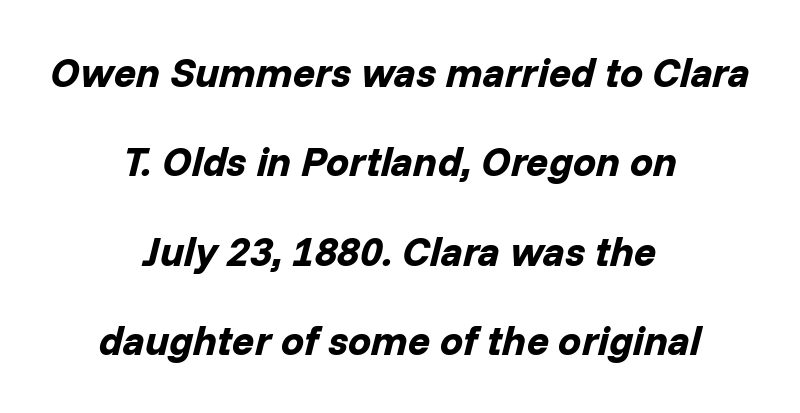
Q: Is the text bold? A: Yes.
Q: Is the text italic (slanted)? A: Yes, it leans right by about 14 degrees.
Q: Is the text underlined? A: No.
Q: How is the paragraph aligned? A: Centered.
Q: Is the spacing between letters normal or unusually wide? A: Normal.
Q: Is the spacing between lines tight, normal or loose? A: Loose.
Q: Width (condensed, normal, or wide)? A: Normal.
Q: Stroke contrast? A: Low.
Q: x-height? A: Medium.
Q: Monospaced? A: No.
